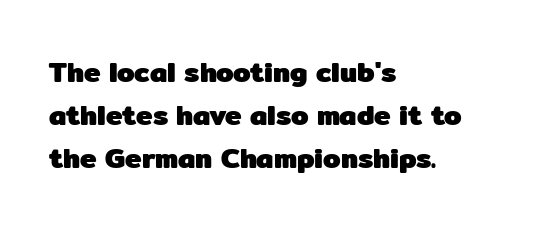
The image shows 28 px heavy sans-serif type, upright; set left-aligned, normal line spacing (1.53x), normal letter spacing, not underlined; low stroke contrast and a medium x-height.
